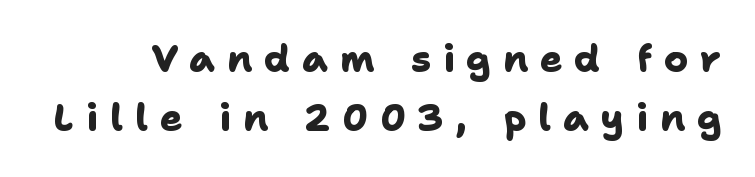
The image shows 37 px heavy sans-serif type; set normal line spacing (1.59x), unusually wide letter spacing (+0.32 em), not underlined; low stroke contrast and a medium x-height.
